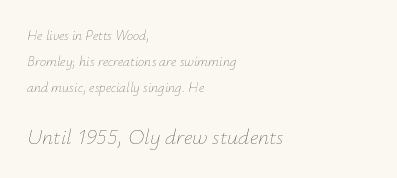
The image shows 22 px text type, italic (leaning right); set left-aligned, line spacing 1.86x, normal letter spacing, not underlined; the second (bottom) block is 1.57x larger.
